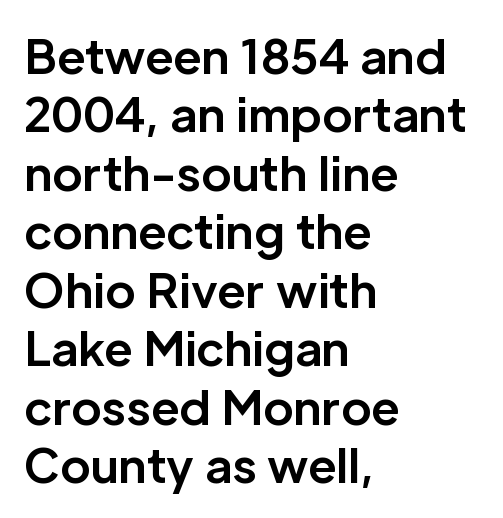
Q: Is the text bold? A: Yes.
Q: Is the text italic (slanted)? A: No, it is upright.
Q: Is the typeface a serif or a sans-serif typeface? A: Sans-serif.
Q: Is the text underlined? A: No.
Q: How is the paragraph aligned? A: Left-aligned.
Q: Is the spacing between letters normal or unusually wide? A: Normal.
Q: Is the spacing between lines tight, normal or loose? A: Normal.
Q: Width (condensed, normal, or wide)? A: Normal.
Q: Stroke contrast? A: Low.
Q: x-height? A: Medium.
Q: Monospaced? A: No.
